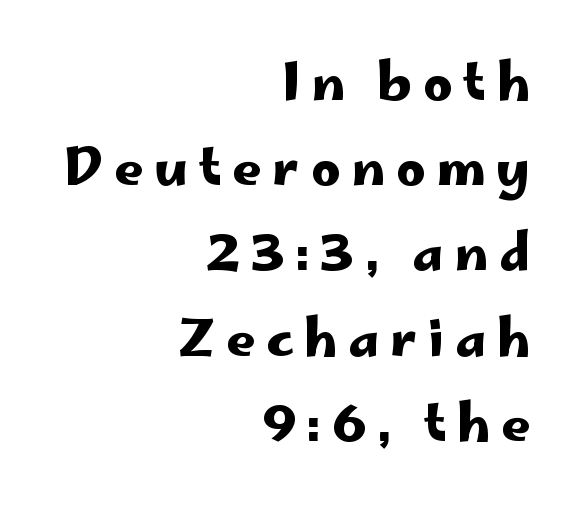
The image shows 51 px wide sans-serif type, upright; set right-aligned, normal line spacing (1.67x), unusually wide letter spacing (+0.21 em), not underlined; low stroke contrast and a small x-height.
